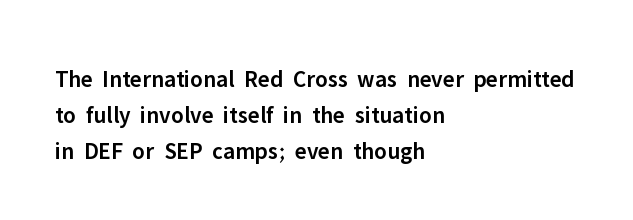
The image shows 24 px text type, upright; set left-aligned, normal line spacing (1.49x), normal letter spacing, not underlined.
